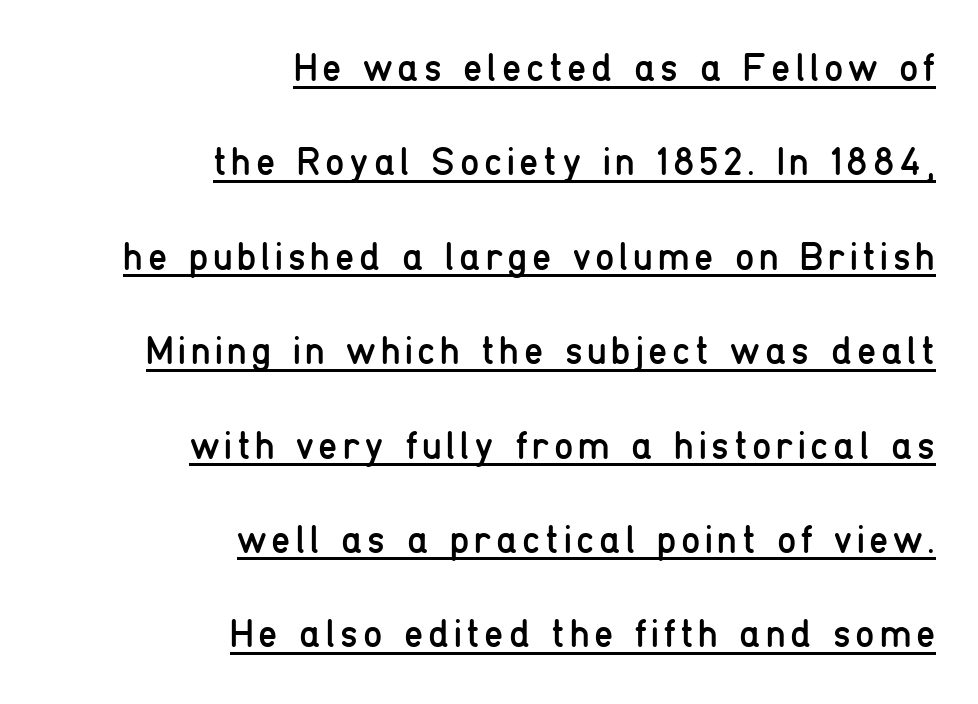
Q: Is the text bold? A: No.
Q: Is the text italic (slanted)? A: No, it is upright.
Q: Is the typeface a serif or a sans-serif typeface? A: Sans-serif.
Q: Is the text underlined? A: Yes.
Q: How is the paragraph aligned? A: Right-aligned.
Q: Is the spacing between lines tight, normal or loose? A: Loose.
Q: Width (condensed, normal, or wide)? A: Condensed.
Q: Stroke contrast? A: Low.
Q: x-height? A: Medium.
Q: Monospaced? A: No.
